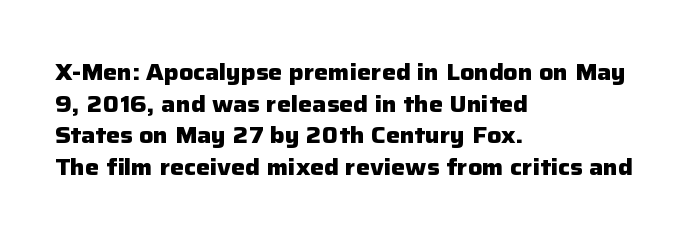
Q: Is the text bold? A: Yes.
Q: Is the text italic (slanted)? A: No, it is upright.
Q: Is the text underlined? A: No.
Q: How is the paragraph aligned? A: Left-aligned.
Q: Is the spacing between letters normal or unusually wide? A: Normal.
Q: Is the spacing between lines tight, normal or loose? A: Normal.
